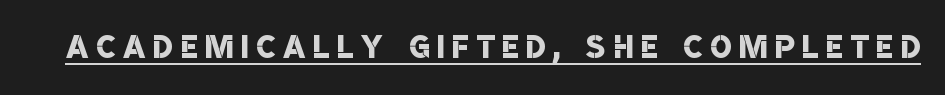
The face used here is proportionally spaced, like ordinary book or web type. The letters are semibold — heavier than regular but short of a full bold. This rendering employs a face without finishing strokes, i.e., a sans-serif. Does a line run under the words? Yes, clearly.
